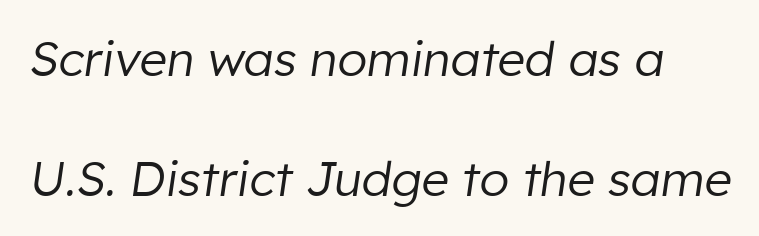
{"italic": "yes", "lean": "right", "slant_degrees": 8, "bold": "no", "weight": "regular", "width": "normal", "stroke_contrast": "low", "x_height": "medium", "monospaced": "no", "underline": "no", "line_spacing": "loose", "line_spacing_ratio": 2.49, "letter_spacing": "normal", "letter_spacing_em": 0.0, "glyph_px": 48}
